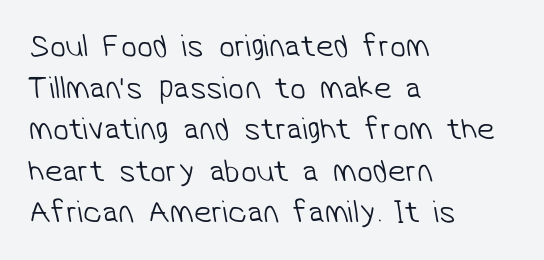
{"serif": "no", "bold": "no", "weight": "light", "width": "normal", "stroke_contrast": "low", "x_height": "medium", "monospaced": "no", "underline": "no", "align": "left", "line_spacing": "normal", "line_spacing_ratio": 1.3, "letter_spacing": "normal", "letter_spacing_em": 0.0, "glyph_px": 32}
